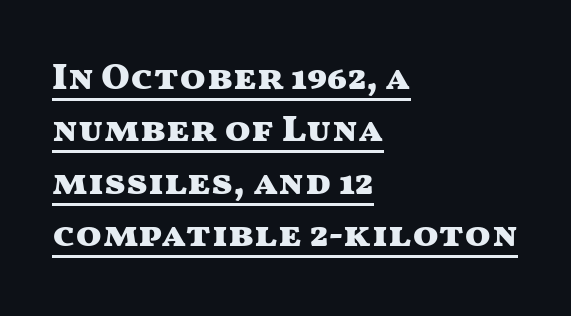
Q: Is the text bold? A: Yes.
Q: Is the text italic (slanted)? A: No, it is upright.
Q: Is the typeface a serif or a sans-serif typeface? A: Sans-serif.
Q: Is the text underlined? A: Yes.
Q: How is the paragraph aligned? A: Left-aligned.
Q: Is the spacing between letters normal or unusually wide? A: Normal.
Q: Is the spacing between lines tight, normal or loose? A: Normal.
Q: Width (condensed, normal, or wide)? A: Wide.
Q: Stroke contrast? A: Medium.
Q: x-height? A: Medium.
Q: Monospaced? A: No.
